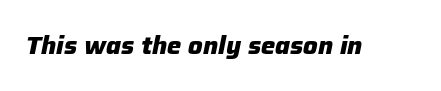
Q: Is the text bold? A: Yes.
Q: Is the text italic (slanted)? A: Yes, it leans right by about 12 degrees.
Q: Is the text underlined? A: No.
Q: Is the spacing between letters normal or unusually wide? A: Normal.
